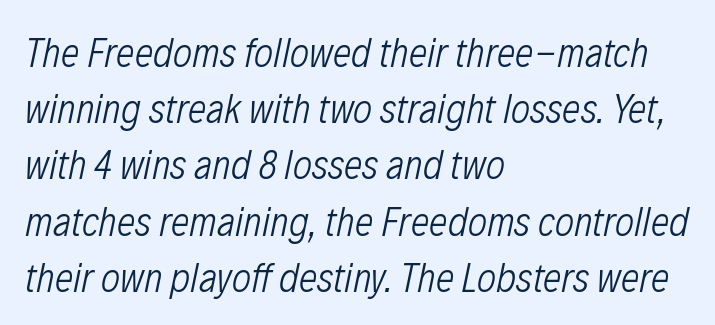
The image shows 41 px light, condensed type, italic (leaning right); set left-aligned, normal line spacing (1.37x), normal letter spacing, not underlined; low stroke contrast and a medium x-height.
